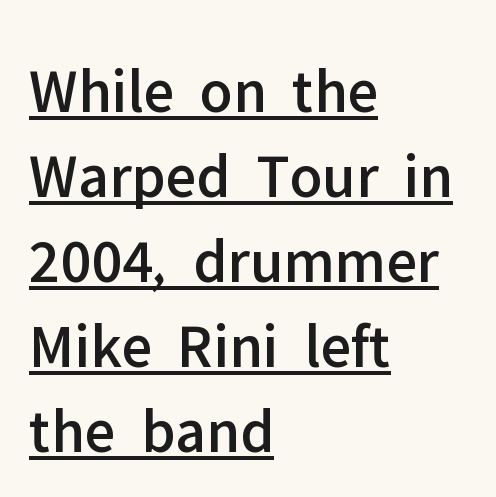
Tracking here is standard; glyphs follow each other at the usual distance. Interline gaps are of average width in this sample. Descenders here cross a horizontal rule under the line. The letters advance in unequal steps, a hallmark of proportional type.
